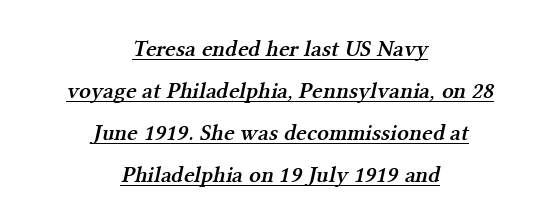
Honestly, the letter spacing is just normal — you wouldn't notice it. Check the space under the baseline: a stroke is drawn there. What weight is shown? A semibold, between regular and bold. This sample is center-justified, so both line endings float freely.
